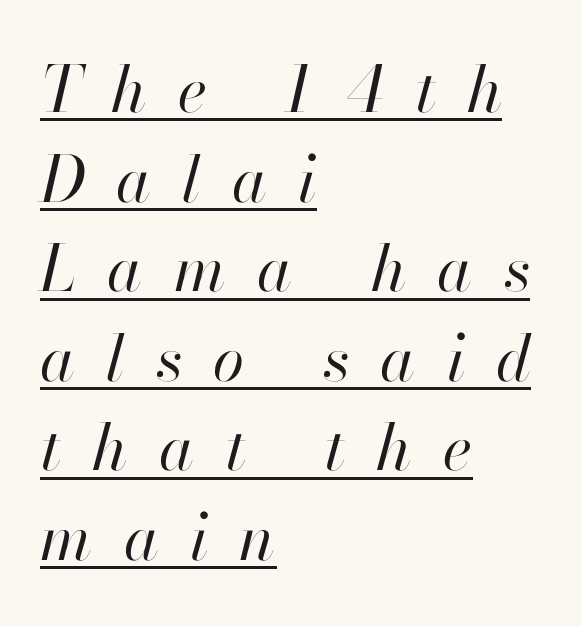
The letters advance in unequal steps, a hallmark of proportional type. This sample uses an oblique cut, with every glyph tilted off the vertical. Has an underline been added? It has. Is the block centered? No — it sits flush against the left margin. Inter-character spacing is expanded well beyond the font's built-in metrics. No letter is thick-stroked: the sample isn't bold.
